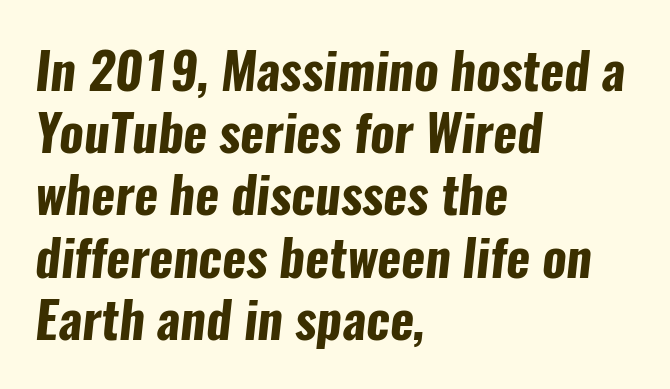
Q: Is the text bold? A: Yes.
Q: Is the typeface a serif or a sans-serif typeface? A: Sans-serif.
Q: Is the text underlined? A: No.
Q: How is the paragraph aligned? A: Left-aligned.
Q: Is the spacing between letters normal or unusually wide? A: Normal.
Q: Width (condensed, normal, or wide)? A: Condensed.
Q: Stroke contrast? A: Low.
Q: x-height? A: Medium.
Q: Monospaced? A: No.
